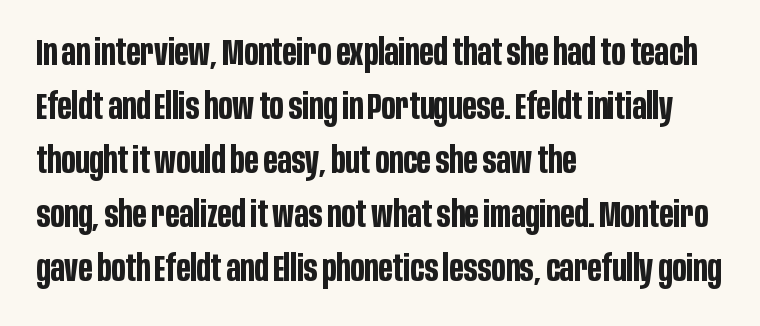
{"serif": "no", "italic": "no", "bold": "yes", "weight": "bold", "width": "condensed", "stroke_contrast": "low", "x_height": "large", "monospaced": "no", "underline": "no", "align": "left", "line_spacing": "normal", "line_spacing_ratio": 1.5, "letter_spacing": "normal", "letter_spacing_em": 0.0, "glyph_px": 36}
